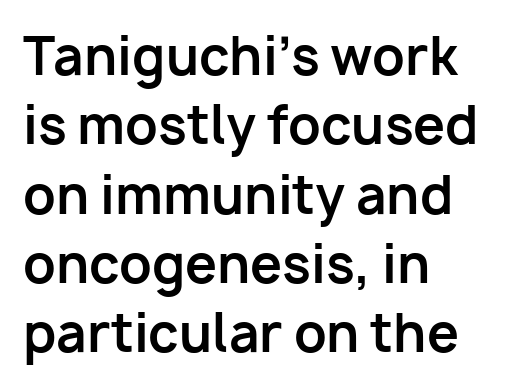
Visually the block forms a straight wall on the left and a jagged coastline on the right. Honestly, there is no underline to notice here at all. Horizontal bands of white between lines are of average thickness. Classification — sans serif. The glyphs have the mass of a bold cut.
